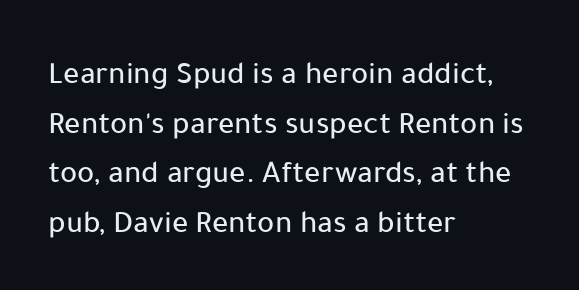
The image shows 32 px sans-serif type, upright; set left-aligned, normal line spacing (1.55x), normal letter spacing, not underlined; low stroke contrast and a medium x-height.
